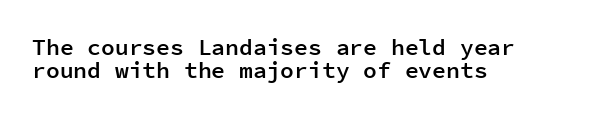
Q: Is the text bold? A: Semi-bold.
Q: Is the text italic (slanted)? A: No, it is upright.
Q: Is the text underlined? A: No.
Q: How is the paragraph aligned? A: Left-aligned.
Q: Is the spacing between letters normal or unusually wide? A: Normal.
Q: Is the spacing between lines tight, normal or loose? A: Tight.
